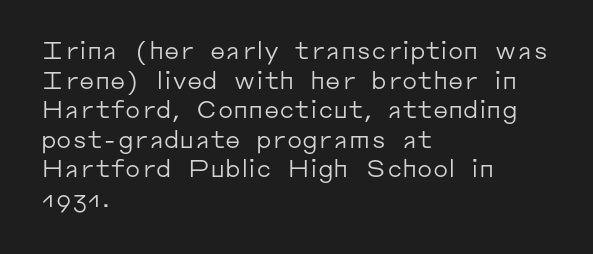
The image shows 24 px text type, upright; set left-aligned, line spacing 1.23x, normal letter spacing, not underlined.
